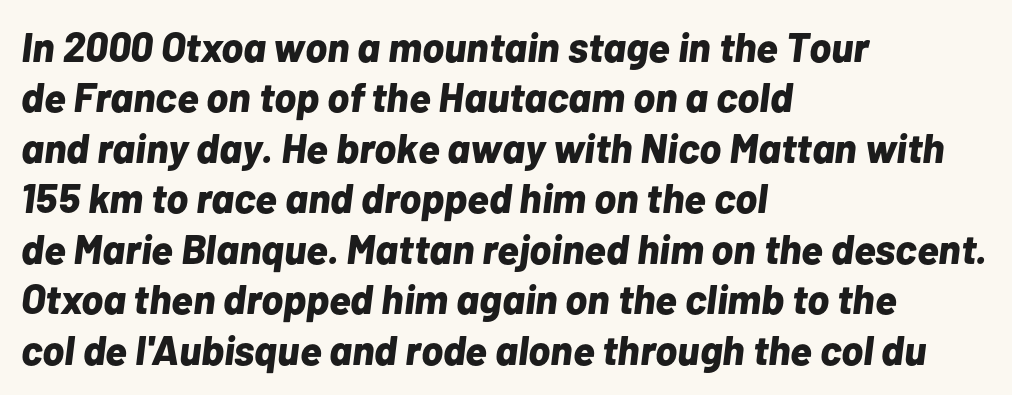
The image shows 41 px bold type, italic (leaning right); set left-aligned, line spacing 1.23x, normal letter spacing, not underlined; low stroke contrast and a medium x-height.
